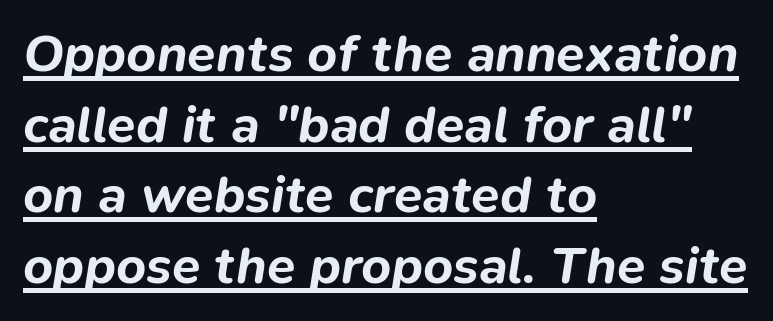
Q: Is the text bold? A: Yes.
Q: Is the text italic (slanted)? A: Yes, it leans right by about 9 degrees.
Q: Is the text underlined? A: Yes.
Q: How is the paragraph aligned? A: Left-aligned.
Q: Is the spacing between letters normal or unusually wide? A: Normal.
Q: Is the spacing between lines tight, normal or loose? A: Normal.
Q: Width (condensed, normal, or wide)? A: Normal.
Q: Stroke contrast? A: Low.
Q: x-height? A: Medium.
Q: Monospaced? A: No.
